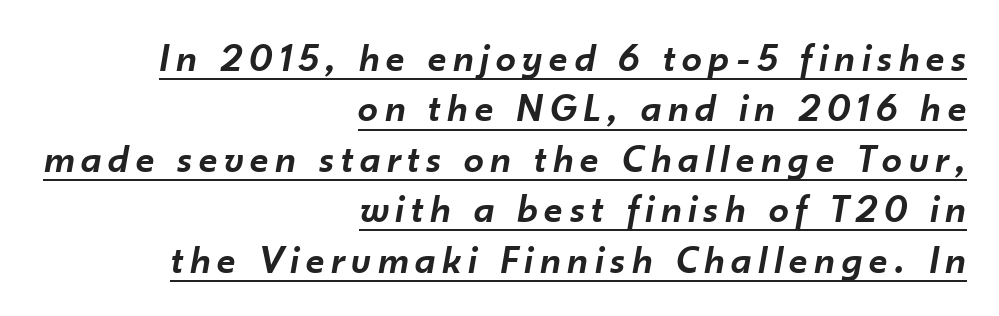
The image shows 40 px semibold type, italic (leaning right); set right-aligned, normal line spacing (1.26x), underlined; low stroke contrast and a small x-height.
